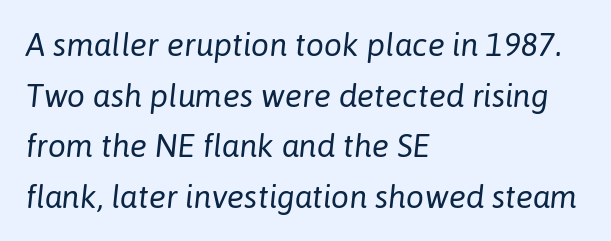
Would a proofreader flag this as italicized? Yes. Vertical spacing — default. The baseline area is clear. Looks like regular typesetting: each glyph gets only the width it needs. The strokes carry an ordinary text weight at most.
